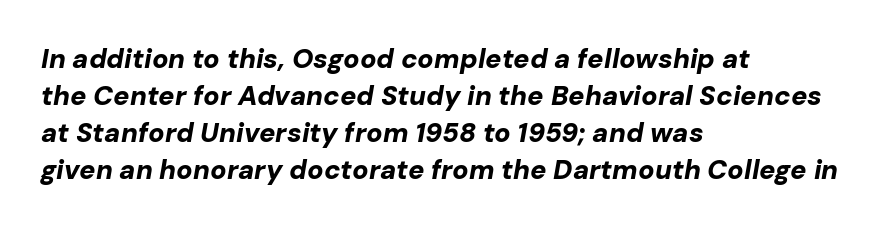
The gap between lines stays unmarked. The glyphs have the mass of a bold cut. Emphasis-style slanted type is in use. Compared with a centered layout, this one pins lines to the left instead.
